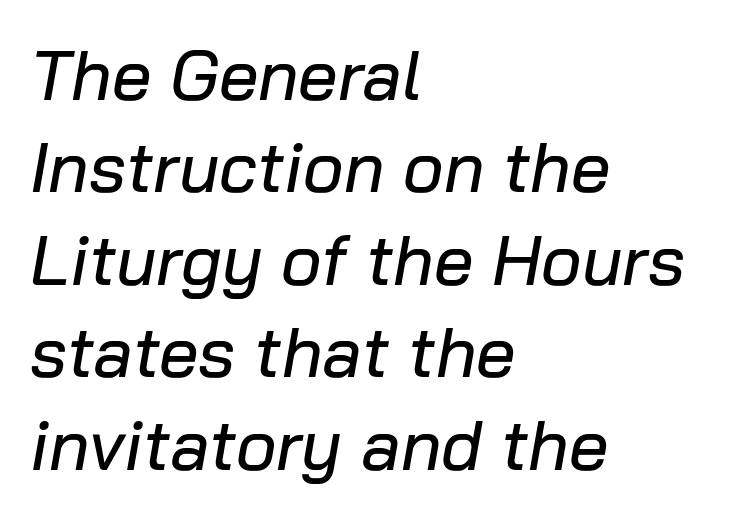
{"italic": "yes", "lean": "right", "slant_degrees": 10, "width": "normal", "stroke_contrast": "low", "x_height": "medium", "monospaced": "no", "underline": "no", "align": "left", "line_spacing": "normal", "line_spacing_ratio": 1.32, "letter_spacing": "normal", "letter_spacing_em": 0.0, "glyph_px": 70}
